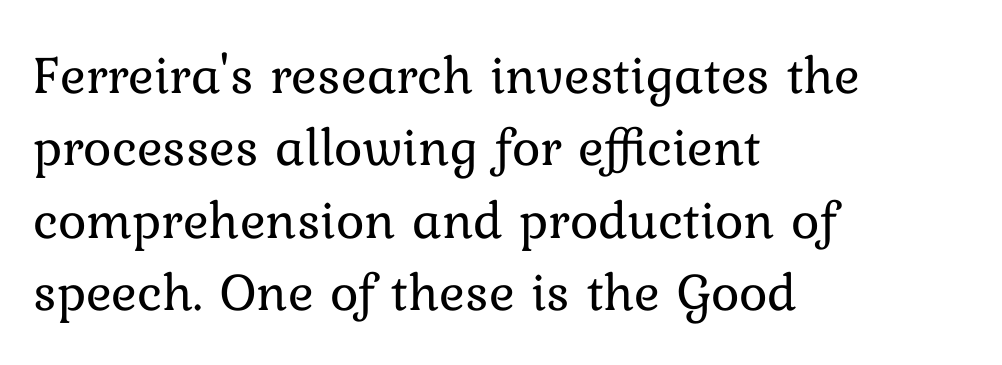
{"italic": "no", "bold": "no", "weight": "regular", "width": "normal", "stroke_contrast": "low", "x_height": "medium", "monospaced": "no", "underline": "no", "align": "left", "line_spacing": "normal", "line_spacing_ratio": 1.34, "letter_spacing": "normal", "letter_spacing_em": 0.0, "glyph_px": 54}
